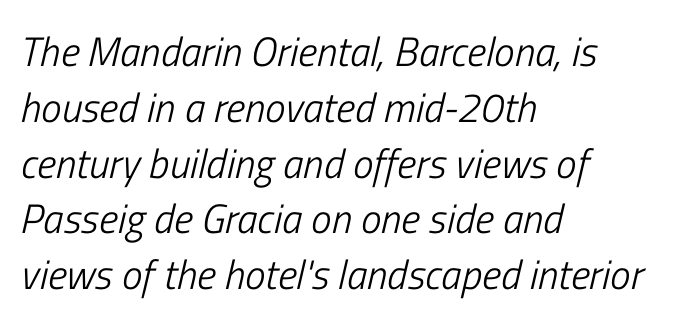
Q: Is the text bold? A: No.
Q: Is the text italic (slanted)? A: Yes, it leans right by about 13 degrees.
Q: Is the text underlined? A: No.
Q: How is the paragraph aligned? A: Left-aligned.
Q: Is the spacing between letters normal or unusually wide? A: Normal.
Q: Is the spacing between lines tight, normal or loose? A: Normal.
Q: Width (condensed, normal, or wide)? A: Condensed.
Q: Stroke contrast? A: Low.
Q: x-height? A: Medium.
Q: Monospaced? A: No.
